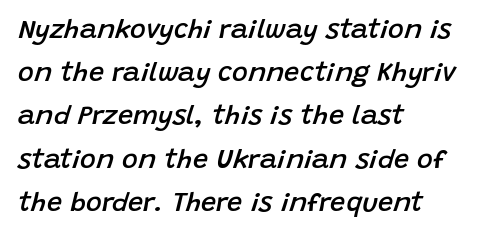
The image shows 27 px text type, italic (leaning right); set left-aligned, normal line spacing (1.6x), normal letter spacing, not underlined.
